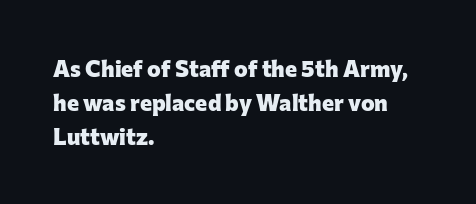
Q: Is the text bold? A: Yes.
Q: Is the text italic (slanted)? A: No, it is upright.
Q: Is the text underlined? A: No.
Q: How is the paragraph aligned? A: Left-aligned.
Q: Is the spacing between letters normal or unusually wide? A: Normal.
Q: Is the spacing between lines tight, normal or loose? A: Normal.
